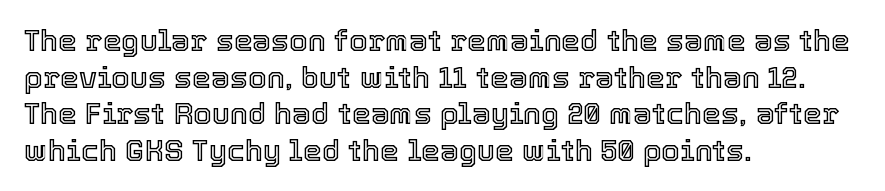
Q: Is the text italic (slanted)? A: No, it is upright.
Q: Is the text underlined? A: No.
Q: How is the paragraph aligned? A: Left-aligned.
Q: Is the spacing between letters normal or unusually wide? A: Normal.
Q: Width (condensed, normal, or wide)? A: Normal.
Q: x-height? A: Medium.
Q: Monospaced? A: No.
